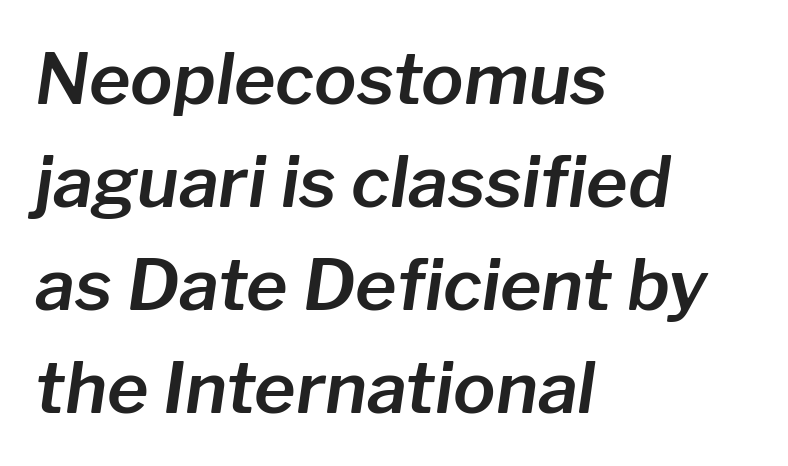
{"italic": "yes", "lean": "right", "slant_degrees": 8, "width": "normal", "stroke_contrast": "low", "x_height": "medium", "monospaced": "no", "underline": "no", "align": "left", "line_spacing": "normal", "line_spacing_ratio": 1.45, "letter_spacing": "normal", "letter_spacing_em": 0.0, "glyph_px": 71}
